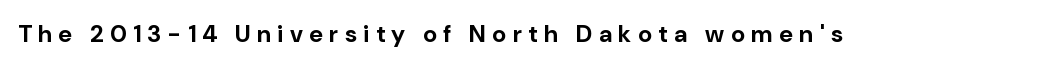
The image shows 24 px bold type, upright; set unusually wide letter spacing (+0.27 em), not underlined.
